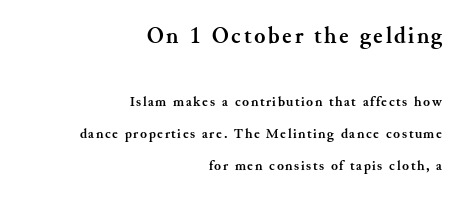
The designer dialed line spacing up above the default. The typography opts for an upright posture over an oblique one. You'd pick this weight for a headline — it's a proper bold. The composition opens big and finishes small. Only glyphs here, with clear space below each row. All the whitespace from short lines collects on the left.
